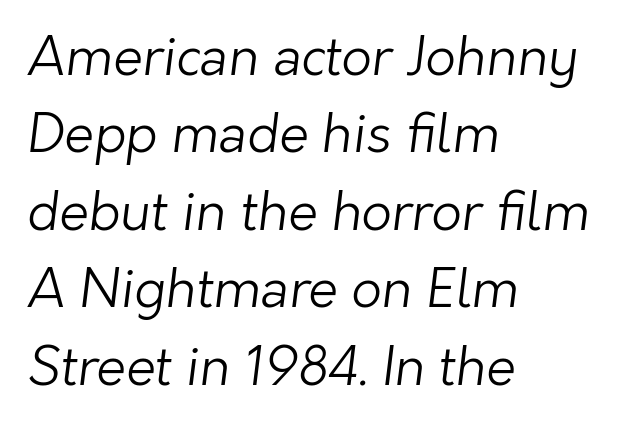
You could not count columns in this text — the font is proportionally spaced. Reading down the block, your eye returns to a fixed left position each line. Has an underline been added? It has not. These lines keep a tight, regular rhythm from letter to letter. No extra ink here — the face is not bold.
